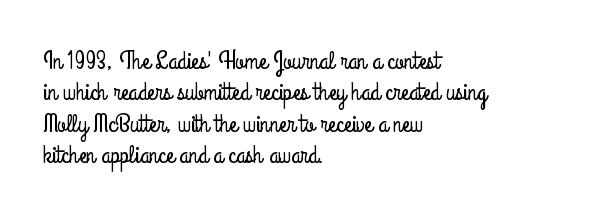
Tracking value appears to be zero — textbook default spacing. Short and long lines alike share a common starting point at left. A bare baseline throughout the passage.
